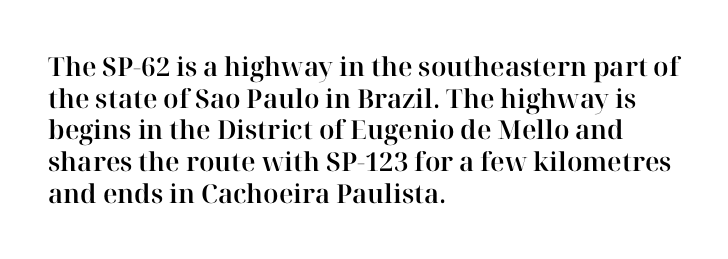
The image shows 26 px text type, upright; set left-aligned, line spacing 1.22x, normal letter spacing, not underlined.
